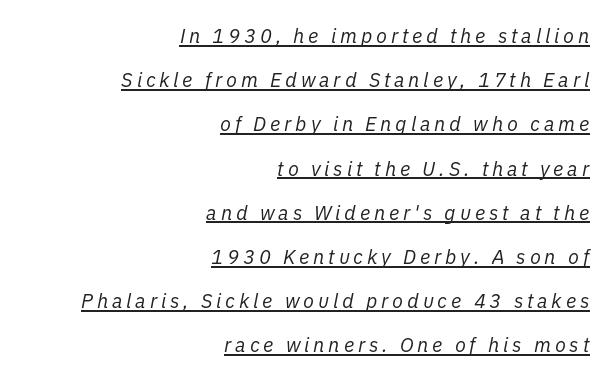
Q: Is the text bold? A: No.
Q: Is the text italic (slanted)? A: Yes, it leans right by about 11 degrees.
Q: Is the text underlined? A: Yes.
Q: How is the paragraph aligned? A: Right-aligned.
Q: Is the spacing between lines tight, normal or loose? A: Loose.
